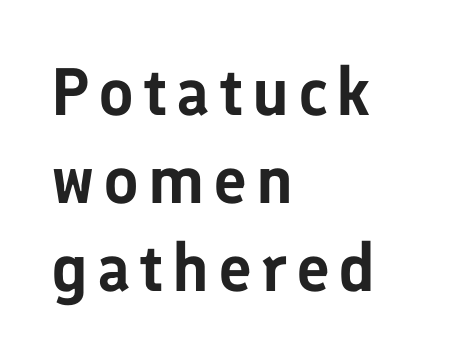
The image shows 67 px sans-serif type, upright; set left-aligned, normal line spacing (1.31x), not underlined; low stroke contrast and a medium x-height.
